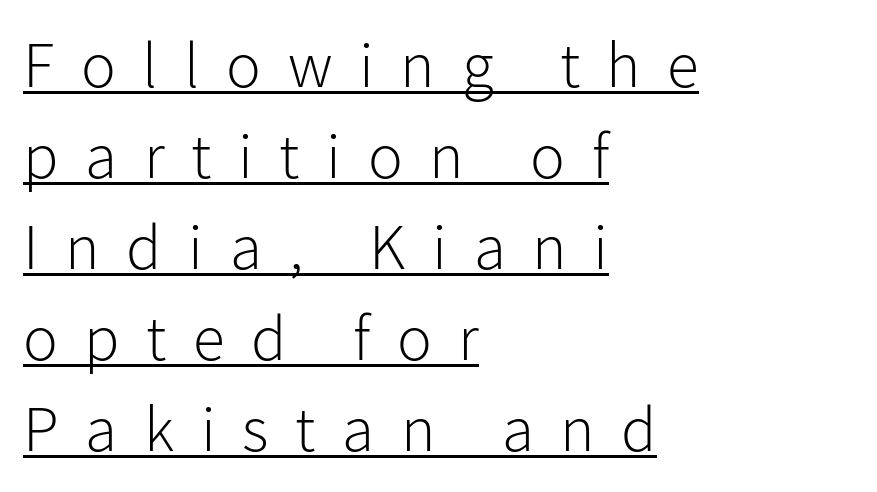
The image shows 65 px light sans-serif type, upright; set left-aligned, normal line spacing (1.4x), unusually wide letter spacing (+0.41 em), underlined; low stroke contrast and a medium x-height.
